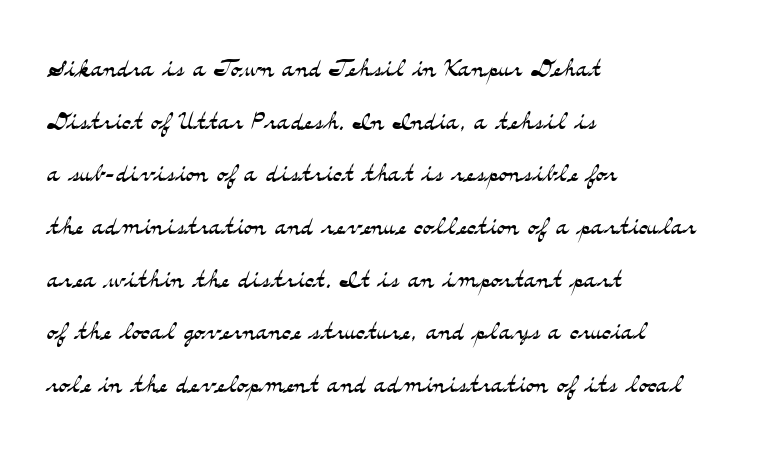
In terms of letterform style, serifs are clearly present. Is the block centered? No — it sits flush against the left margin. The gap between lines stays unmarked. The letterforms sit shoulder to shoulder at normal distance.
